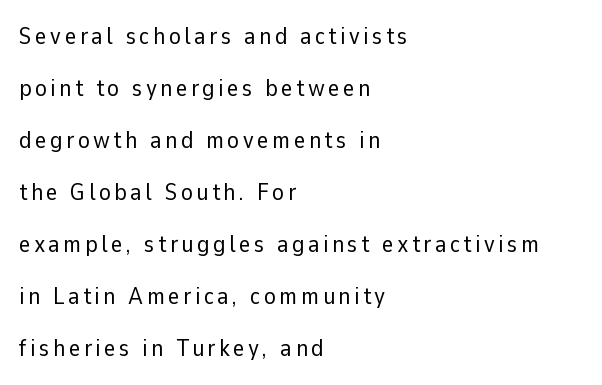
Q: Is the text bold? A: No.
Q: Is the text italic (slanted)? A: No, it is upright.
Q: Is the text underlined? A: No.
Q: How is the paragraph aligned? A: Left-aligned.
Q: Is the spacing between lines tight, normal or loose? A: Loose.
